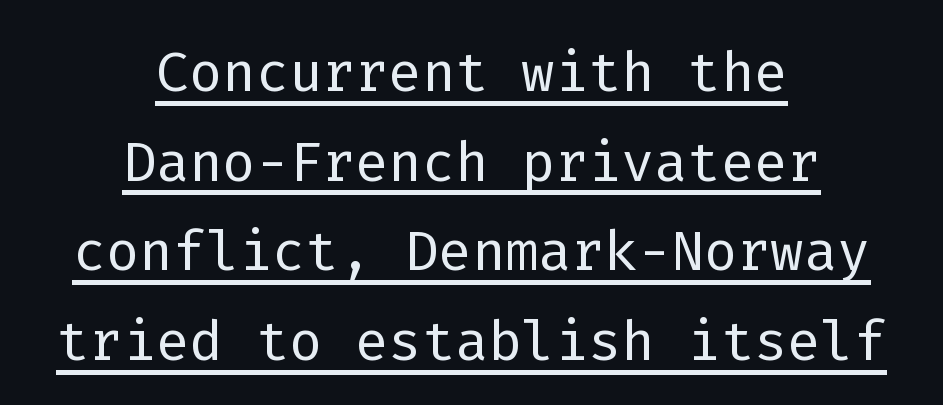
Note the uniform advance width — an 'i' takes as much space as an 'm'. Caption: multi-line text, centered on the measure. This sample trades vertical openness for compactness between lines. Check the space under the baseline: a stroke is drawn there. Honestly, the letter spacing is just normal — you wouldn't notice it. Classification — sans serif.
